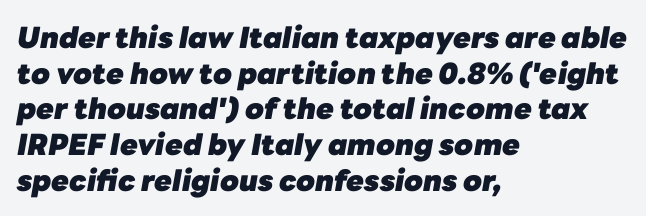
The image shows 29 px heavy type, italic (leaning right); set left-aligned, line spacing 1.23x, normal letter spacing, not underlined; low stroke contrast and a medium x-height.
